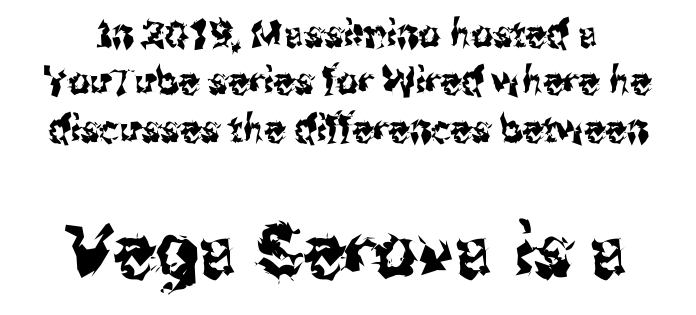
You get the small type first, then a jump to larger type. Rows of type keep a routine distance in the vertical direction. Each letter keeps its own natural width here, so spacing adapts to shape. Do the letters lean? They stand straight. You can tell from the bare stems that sans-serif type was used. Beneath every word, the page is bare.
